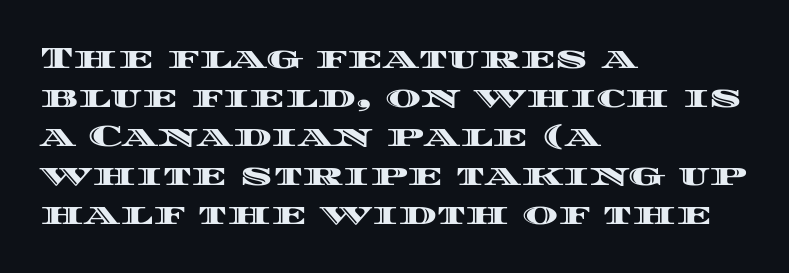
{"italic": "no", "width": "wide", "x_height": "large", "monospaced": "no", "underline": "no", "align": "left", "line_spacing": "normal", "line_spacing_ratio": 1.3, "letter_spacing": "normal", "letter_spacing_em": 0.0, "glyph_px": 30}
